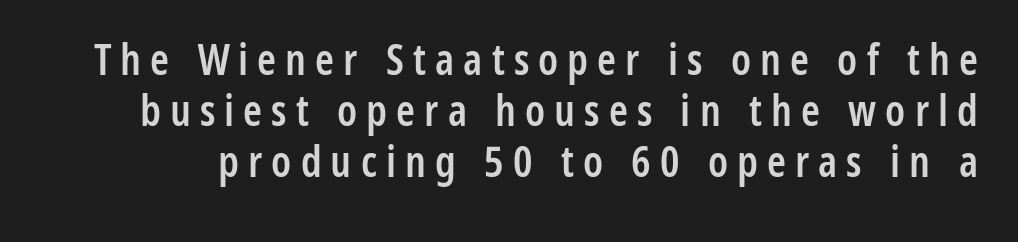
Q: Is the text bold? A: Semi-bold.
Q: Is the text italic (slanted)? A: No, it is upright.
Q: Is the typeface a serif or a sans-serif typeface? A: Sans-serif.
Q: Is the text underlined? A: No.
Q: Is the spacing between letters normal or unusually wide? A: Unusually wide.
Q: Width (condensed, normal, or wide)? A: Condensed.
Q: Stroke contrast? A: Low.
Q: x-height? A: Medium.
Q: Monospaced? A: No.
